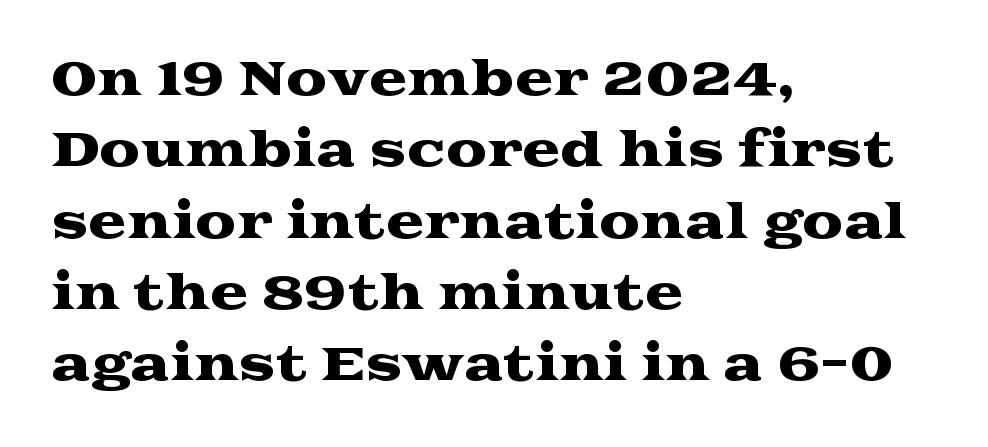
Check the space under the baseline: it is left empty. The face used here is proportionally spaced, like ordinary book or web type. The designer left line spacing at the default. Does the lettering tilt? It doesn't — this is upright.
